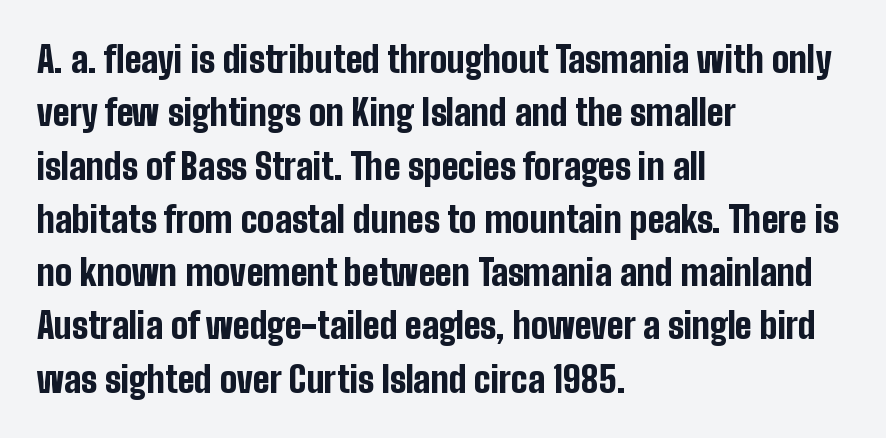
The image shows 36 px bold, condensed sans-serif type, upright; set left-aligned, normal line spacing (1.48x), normal letter spacing, not underlined; low stroke contrast and a medium x-height.
